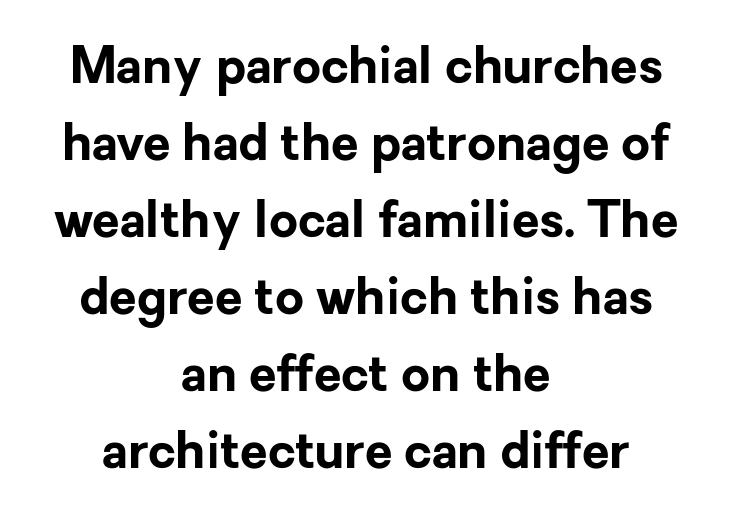
The image shows 50 px bold sans-serif type, upright; set centered, normal line spacing (1.54x), normal letter spacing, not underlined; low stroke contrast and a medium x-height.
